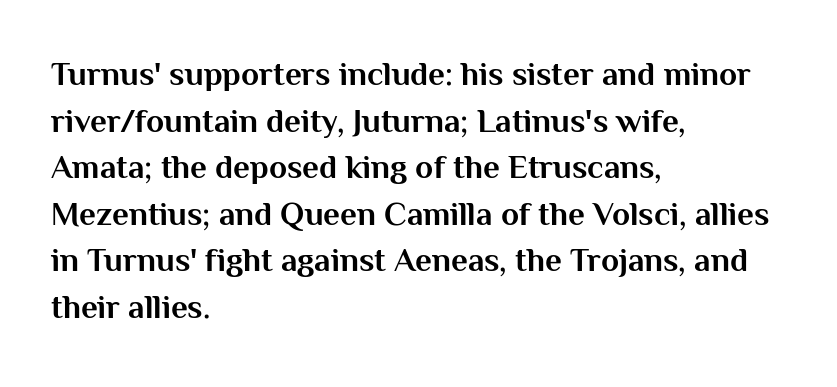
The image shows 33 px bold sans-serif type, upright; set left-aligned, normal line spacing (1.41x), normal letter spacing, not underlined; medium stroke contrast and a medium x-height.
